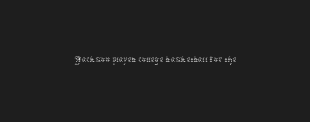
Q: Is the text bold? A: No.
Q: Is the text italic (slanted)? A: No, it is upright.
Q: Is the text underlined? A: No.
Q: Is the spacing between letters normal or unusually wide? A: Normal.
